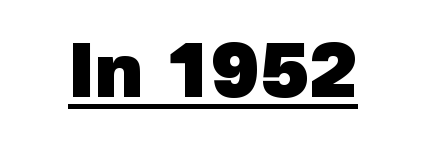
Q: Is the text bold? A: Yes.
Q: Is the typeface a serif or a sans-serif typeface? A: Sans-serif.
Q: Is the text underlined? A: Yes.
Q: Is the spacing between letters normal or unusually wide? A: Normal.
Q: Width (condensed, normal, or wide)? A: Normal.
Q: x-height? A: Medium.
Q: Monospaced? A: No.
